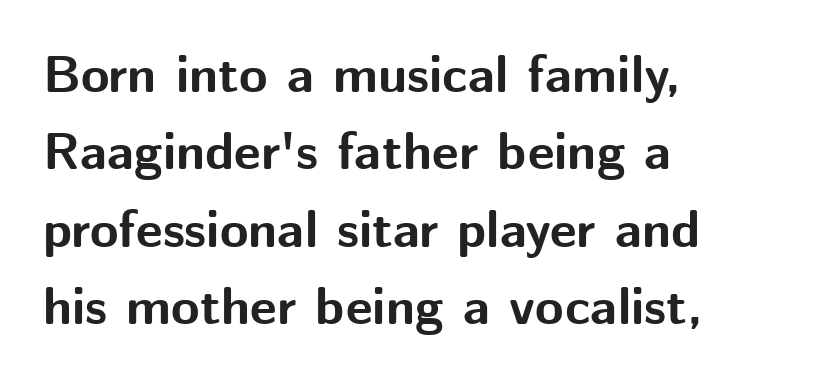
Nope, no serifs anywhere on these letters. You could not count columns in this text — the font is proportionally spaced. The letters sit at their default tracking, neither squeezed nor spread. Beneath every word, the page is bare. Caption: multi-line text, flush left, ragged right. Set as a true bold cut, around the 700 mark.
